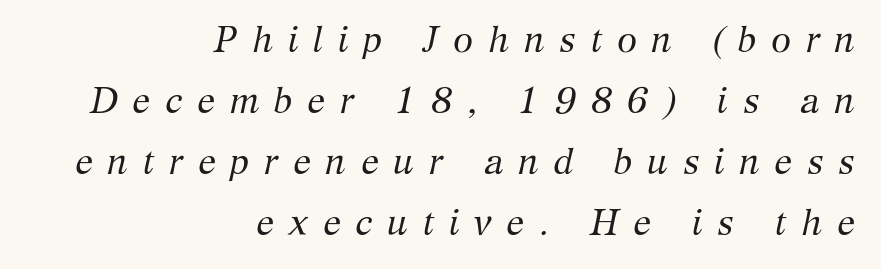
Q: Is the text bold? A: No.
Q: Is the text italic (slanted)? A: Yes, it leans right by about 12 degrees.
Q: Is the typeface a serif or a sans-serif typeface? A: Serif.
Q: Is the text underlined? A: No.
Q: How is the paragraph aligned? A: Right-aligned.
Q: Is the spacing between letters normal or unusually wide? A: Unusually wide.
Q: Is the spacing between lines tight, normal or loose? A: Normal.
Q: Width (condensed, normal, or wide)? A: Normal.
Q: Stroke contrast? A: Medium.
Q: x-height? A: Medium.
Q: Monospaced? A: No.
